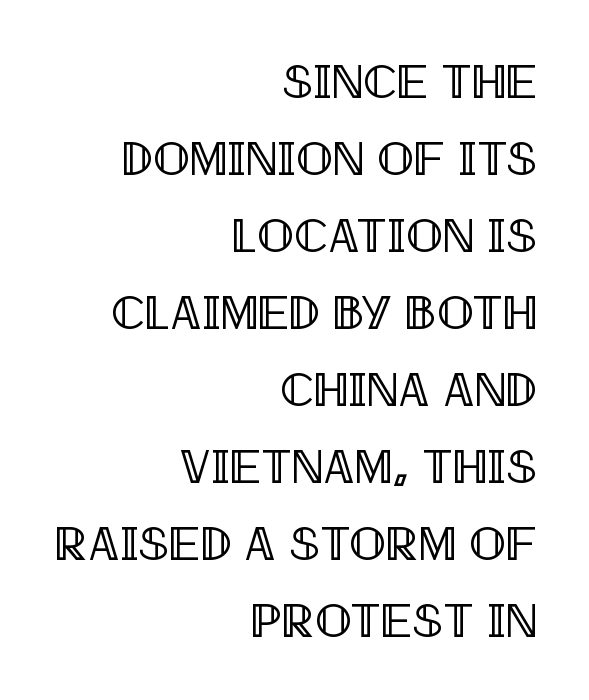
Has an underline been added? It has not. The typesetter chose a ragged-left arrangement here. Whoever set this chose a conventional vertical rhythm. A roman cut, with each character standing at attention. The letterforms sit shoulder to shoulder at normal distance. Each letter keeps its own natural width here, so spacing adapts to shape.
